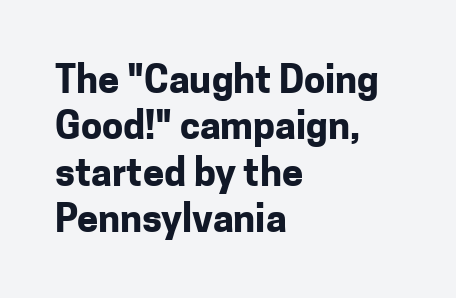
Q: Is the text bold? A: Yes.
Q: Is the text italic (slanted)? A: No, it is upright.
Q: Is the typeface a serif or a sans-serif typeface? A: Sans-serif.
Q: Is the text underlined? A: No.
Q: How is the paragraph aligned? A: Left-aligned.
Q: Is the spacing between letters normal or unusually wide? A: Normal.
Q: Width (condensed, normal, or wide)? A: Normal.
Q: Stroke contrast? A: Low.
Q: x-height? A: Medium.
Q: Monospaced? A: No.
